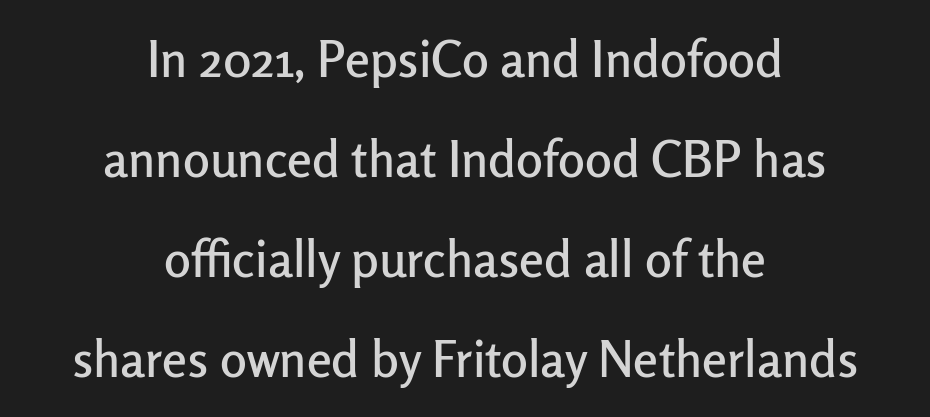
Is the letter spacing exaggerated? No — it looks like the ordinary default. I'd call this a sans setting — the letters go barefoot. Widely set lines give the paragraph a tall, airy silhouette. The lines in this sample share a center point and differ in where they start and stop. Only glyphs here, with clear space below each row.
